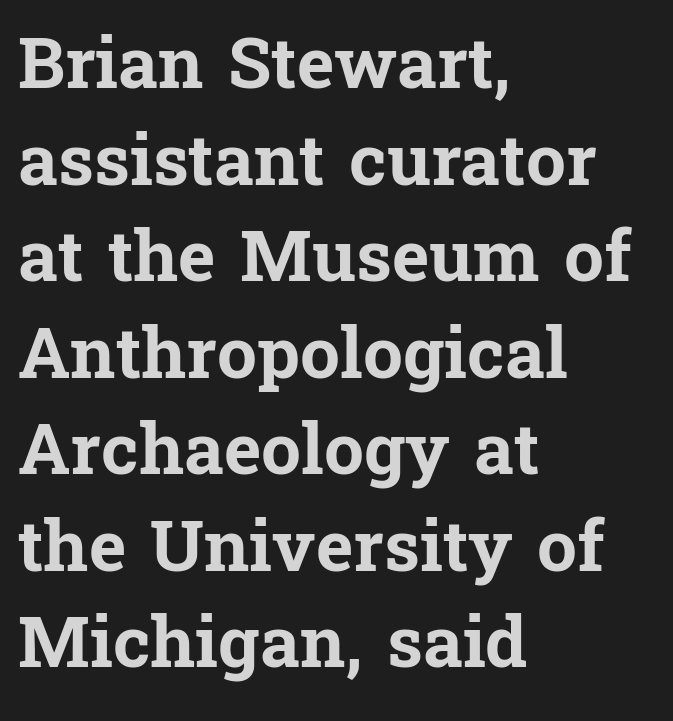
The image shows 71 px bold serif type, upright; set left-aligned, normal line spacing (1.36x), normal letter spacing, not underlined; low stroke contrast and a medium x-height.
